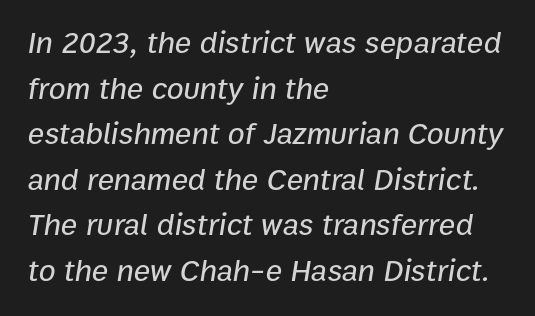
The letterforms sit shoulder to shoulder at normal distance. Character widths vary here, with narrow letters taking less room than wide ones. The paragraph has a hard left edge and a soft right edge. Any mark beneath the type? The region is blank. The typography opts for an oblique posture over an upright one. Is there much room between lines? A standard amount, neither cramped nor airy.
